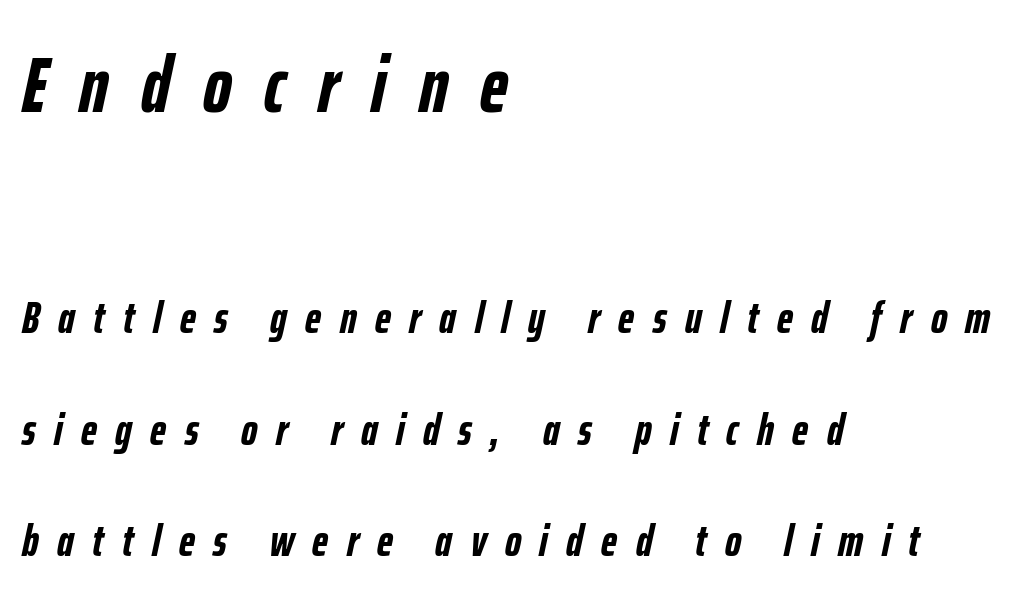
Visually the block forms a straight wall on the left and a jagged coastline on the right. If you measured baseline to baseline, you'd find a long distance. Clear beneath every line of the passage. Think of a printed novel: that variable character pitch is what you see here.
